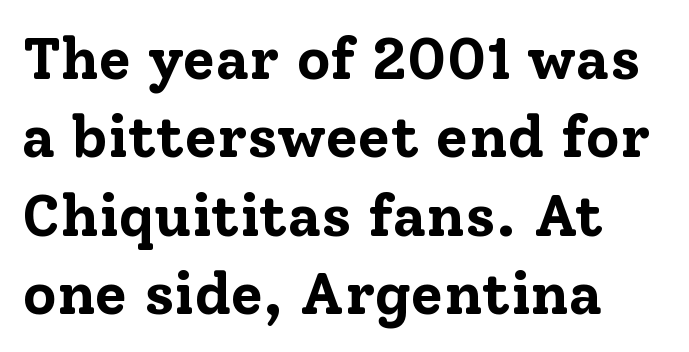
{"serif": "yes", "italic": "no", "bold": "yes", "weight": "bold", "width": "normal", "stroke_contrast": "low", "x_height": "medium", "monospaced": "no", "underline": "no", "align": "left", "line_spacing": "normal", "line_spacing_ratio": 1.33, "letter_spacing": "normal", "letter_spacing_em": 0.0, "glyph_px": 59}
